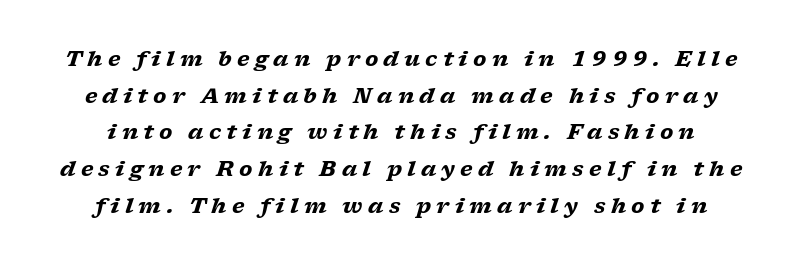
The image shows 21 px bold type, italic (leaning right); set line spacing 1.75x, unusually wide letter spacing (+0.25 em), not underlined.
